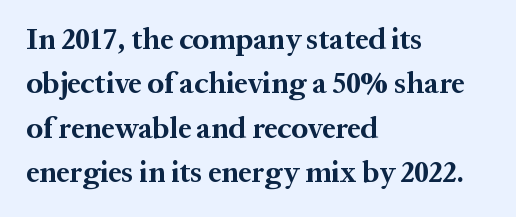
The image shows 30 px bold serif type, upright; set left-aligned, normal line spacing (1.48x), normal letter spacing, not underlined; medium stroke contrast and a medium x-height.
